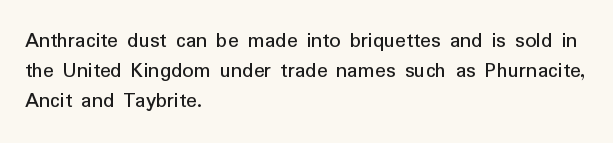
Q: Is the text bold? A: No.
Q: Is the text italic (slanted)? A: No, it is upright.
Q: Is the text underlined? A: No.
Q: How is the paragraph aligned? A: Left-aligned.
Q: Is the spacing between letters normal or unusually wide? A: Normal.
Q: Is the spacing between lines tight, normal or loose? A: Normal.
